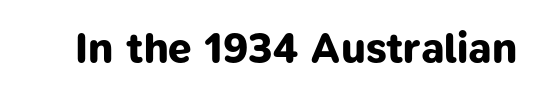
Q: Is the text bold? A: Yes.
Q: Is the typeface a serif or a sans-serif typeface? A: Sans-serif.
Q: Is the text underlined? A: No.
Q: Is the spacing between letters normal or unusually wide? A: Normal.
Q: Width (condensed, normal, or wide)? A: Normal.
Q: Stroke contrast? A: Low.
Q: x-height? A: Medium.
Q: Monospaced? A: No.
